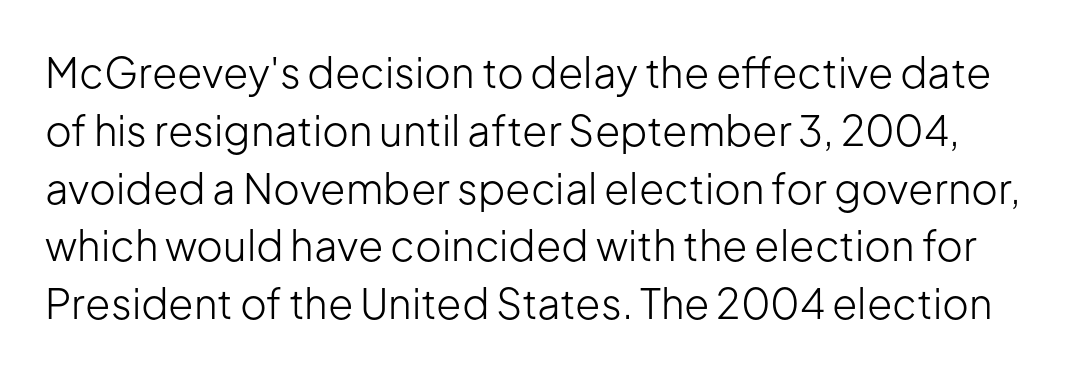
The image shows 41 px light sans-serif type, upright; set normal line spacing (1.41x), normal letter spacing, not underlined; low stroke contrast and a medium x-height.
